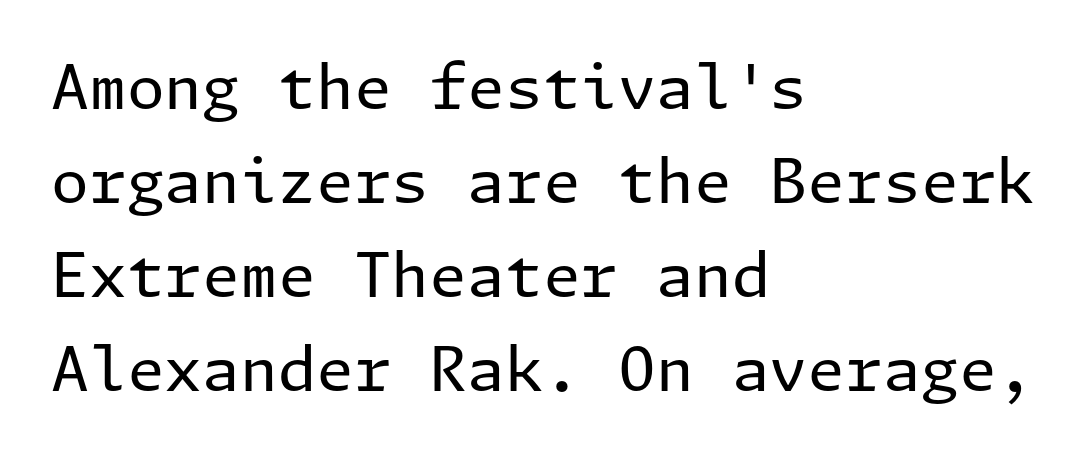
{"serif": "no", "italic": "no", "bold": "no", "weight": "regular", "width": "normal", "stroke_contrast": "low", "x_height": "medium", "underline": "no", "align": "left", "line_spacing": "normal", "line_spacing_ratio": 1.54, "letter_spacing": "normal", "letter_spacing_em": 0.0, "glyph_px": 61}
